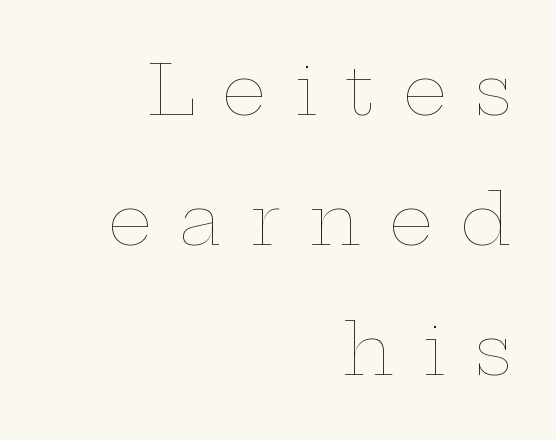
{"italic": "no", "bold": "no", "weight": "thin", "width": "wide", "stroke_contrast": "low", "x_height": "medium", "monospaced": "no", "underline": "no", "align": "right", "line_spacing_ratio": 1.86, "letter_spacing": "wide", "letter_spacing_em": 0.4, "glyph_px": 70}
